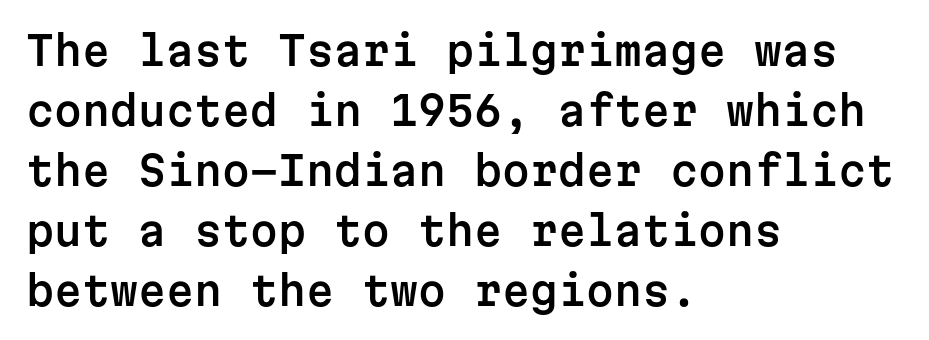
Q: Is the text italic (slanted)? A: No, it is upright.
Q: Is the typeface a serif or a sans-serif typeface? A: Sans-serif.
Q: Is the text underlined? A: No.
Q: How is the paragraph aligned? A: Left-aligned.
Q: Is the spacing between letters normal or unusually wide? A: Normal.
Q: Is the spacing between lines tight, normal or loose? A: Normal.
Q: Width (condensed, normal, or wide)? A: Normal.
Q: Stroke contrast? A: Low.
Q: x-height? A: Medium.
Q: Monospaced? A: Yes.
